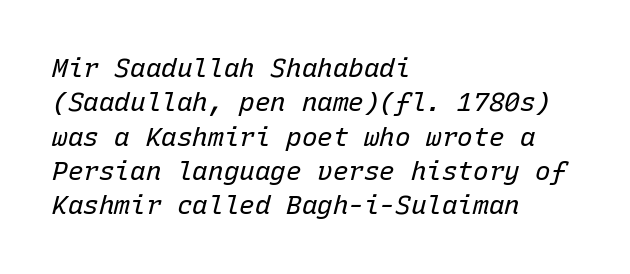
{"italic": "yes", "lean": "right", "slant_degrees": 15, "bold": "no", "underline": "no", "align": "left", "line_spacing": "normal", "line_spacing_ratio": 1.32, "letter_spacing": "normal", "letter_spacing_em": 0.0, "glyph_px": 26}
